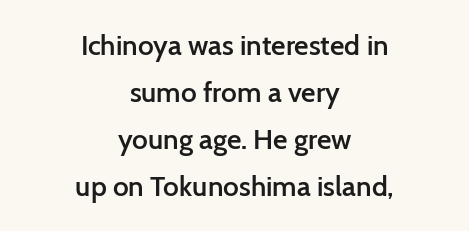
Q: Is the text bold? A: Semi-bold.
Q: Is the text italic (slanted)? A: No, it is upright.
Q: Is the typeface a serif or a sans-serif typeface? A: Sans-serif.
Q: Is the text underlined? A: No.
Q: How is the paragraph aligned? A: Centered.
Q: Is the spacing between letters normal or unusually wide? A: Normal.
Q: Is the spacing between lines tight, normal or loose? A: Normal.
Q: Width (condensed, normal, or wide)? A: Normal.
Q: Stroke contrast? A: Low.
Q: x-height? A: Medium.
Q: Monospaced? A: No.
